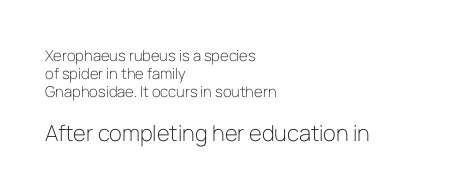
The letters stand straight up with perfectly vertical stems. What stands out about the letter spacing? Nothing — it is the standard amount. The space directly below the letters is spotless. Scale increases going downward across the two blocks. A student would call this left alignment; a typographer would say flush left, rag right. Compared with a typical body face, this is equally light or lighter still.
